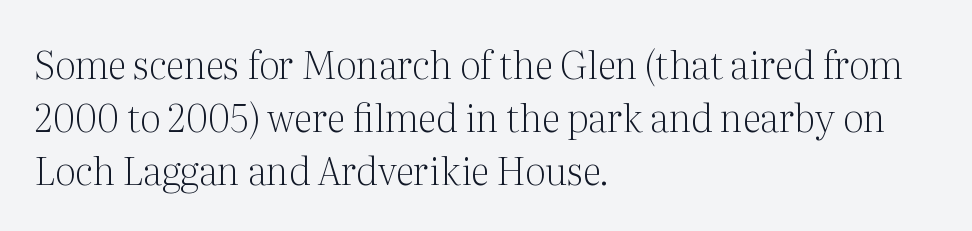
Q: Is the text bold? A: No.
Q: Is the text italic (slanted)? A: No, it is upright.
Q: Is the typeface a serif or a sans-serif typeface? A: Serif.
Q: Is the text underlined? A: No.
Q: How is the paragraph aligned? A: Left-aligned.
Q: Is the spacing between letters normal or unusually wide? A: Normal.
Q: Is the spacing between lines tight, normal or loose? A: Normal.
Q: Width (condensed, normal, or wide)? A: Normal.
Q: Stroke contrast? A: Medium.
Q: x-height? A: Medium.
Q: Monospaced? A: No.
